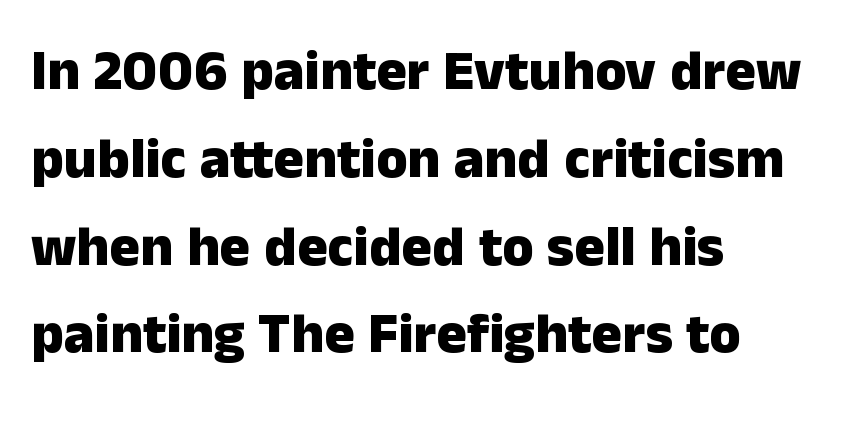
The image shows 57 px heavy sans-serif type, upright; set left-aligned, normal line spacing (1.54x), normal letter spacing, not underlined; low stroke contrast and a medium x-height.
